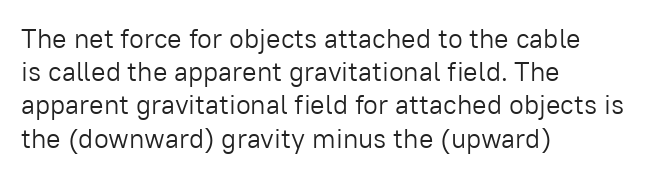
The image shows 27 px text type, upright; set left-aligned, line spacing 1.23x, normal letter spacing, not underlined.
